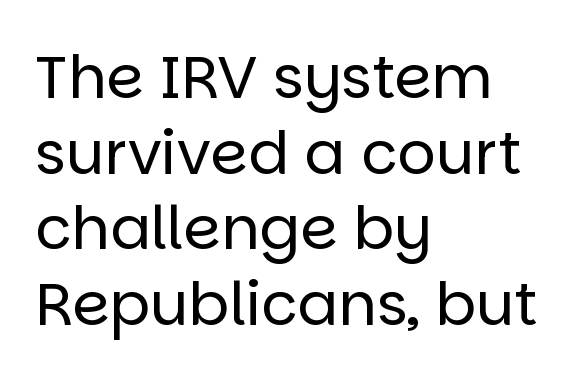
The image shows 60 px regular-weight sans-serif type, upright; set left-aligned, normal line spacing (1.26x), normal letter spacing, not underlined; low stroke contrast and a large x-height.
